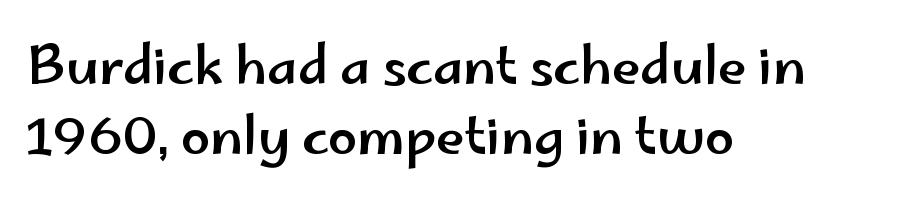
The image shows 52 px wide sans-serif type, upright; set left-aligned, normal line spacing (1.35x), normal letter spacing, not underlined; low stroke contrast and a small x-height.
